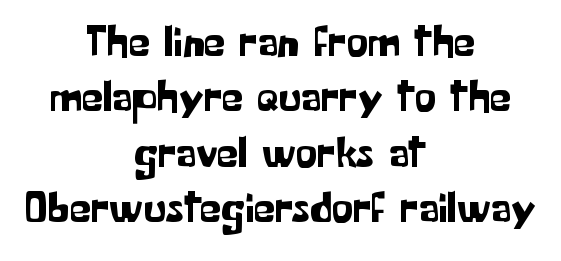
The image shows 43 px sans-serif type, upright; set centered, normal line spacing (1.29x), normal letter spacing, not underlined; low stroke contrast and a medium x-height.
